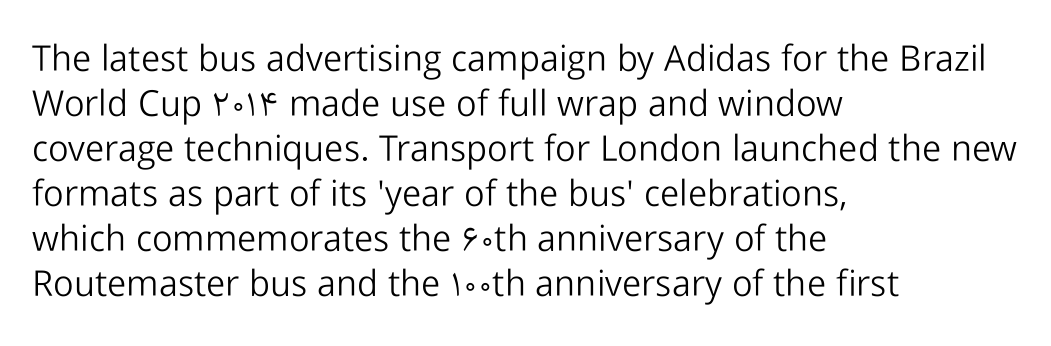
{"serif": "no", "italic": "no", "bold": "no", "weight": "light", "width": "normal", "stroke_contrast": "low", "x_height": "medium", "monospaced": "no", "underline": "no", "align": "left", "line_spacing": "normal", "line_spacing_ratio": 1.25, "letter_spacing": "normal", "letter_spacing_em": 0.0, "glyph_px": 36}
